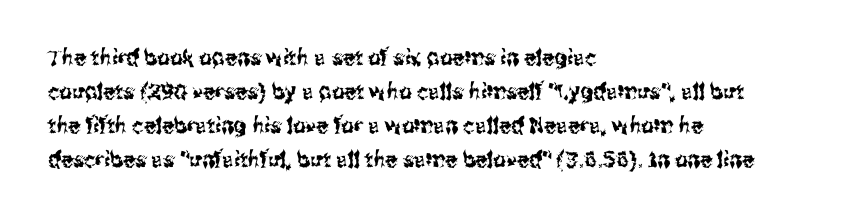
{"italic": "no", "underline": "no", "align": "left", "line_spacing": "normal", "line_spacing_ratio": 1.55, "letter_spacing": "normal", "letter_spacing_em": 0.0, "glyph_px": 22}
